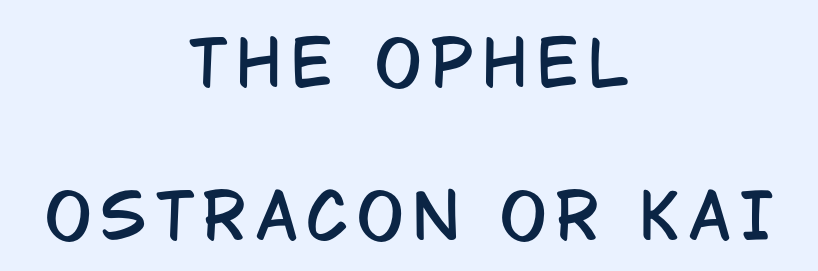
Q: Is the text italic (slanted)? A: No, it is upright.
Q: Is the typeface a serif or a sans-serif typeface? A: Sans-serif.
Q: Is the text underlined? A: No.
Q: How is the paragraph aligned? A: Centered.
Q: Is the spacing between lines tight, normal or loose? A: Loose.
Q: Width (condensed, normal, or wide)? A: Condensed.
Q: Stroke contrast? A: Low.
Q: x-height? A: Large.
Q: Monospaced? A: No.
